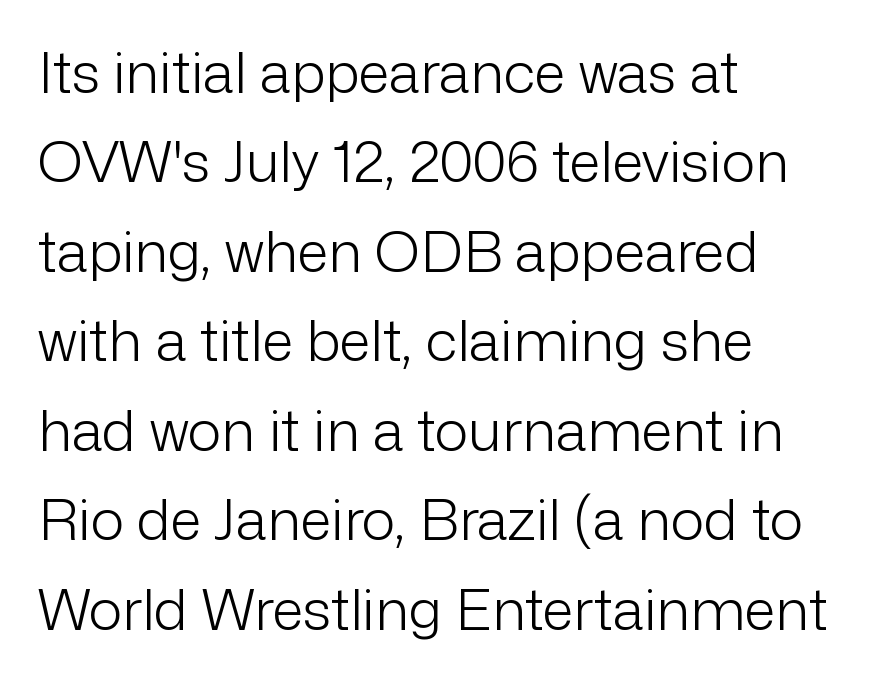
The image shows 57 px light sans-serif type, upright; set left-aligned, normal line spacing (1.57x), normal letter spacing, not underlined; low stroke contrast and a medium x-height.
